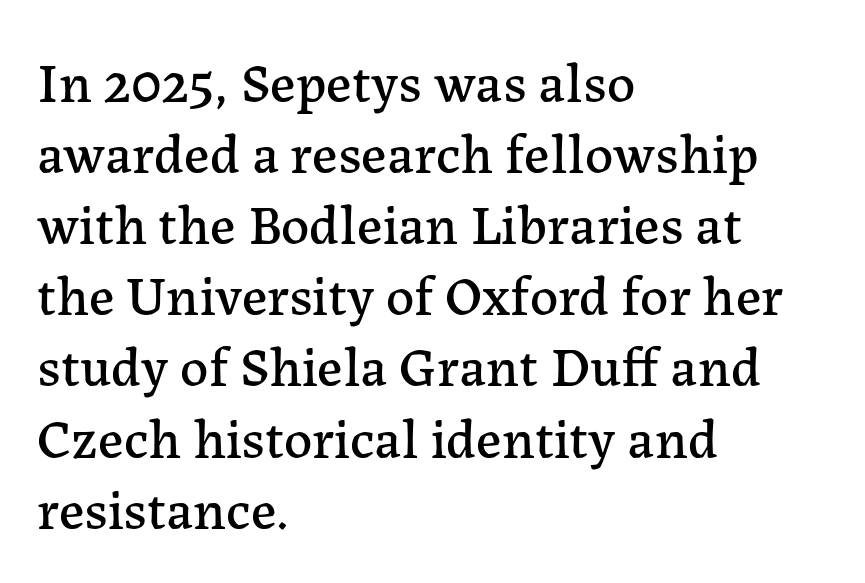
Each letter's strokes conclude with small projecting serifs. Spacing verdict: proportional, widths tailored to each character. The strip under each line holds only bare page. The paragraph shown leans on its left margin. Nope, not italic — everything's standing straight.
